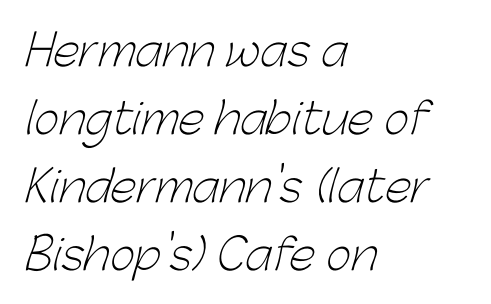
Q: Is the text bold? A: No.
Q: Is the typeface a serif or a sans-serif typeface? A: Sans-serif.
Q: Is the text underlined? A: No.
Q: How is the paragraph aligned? A: Left-aligned.
Q: Is the spacing between letters normal or unusually wide? A: Normal.
Q: Is the spacing between lines tight, normal or loose? A: Normal.
Q: Width (condensed, normal, or wide)? A: Normal.
Q: Stroke contrast? A: Low.
Q: x-height? A: Medium.
Q: Monospaced? A: No.
